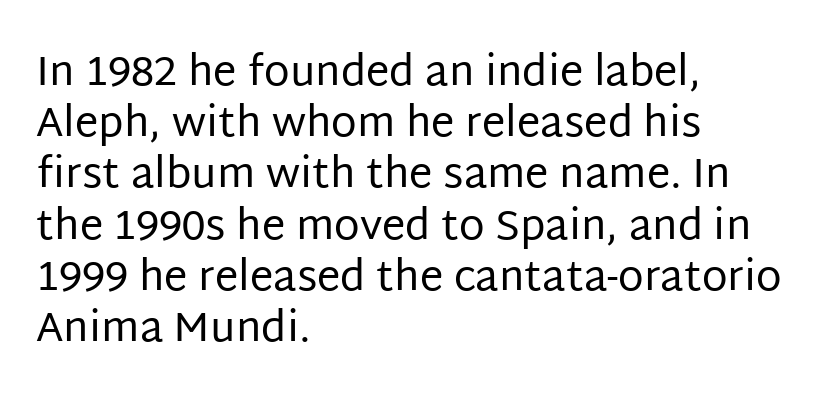
{"serif": "no", "italic": "no", "bold": "no", "weight": "regular", "width": "normal", "stroke_contrast": "low", "x_height": "large", "monospaced": "no", "underline": "no", "align": "left", "line_spacing_ratio": 1.22, "letter_spacing": "normal", "letter_spacing_em": 0.0, "glyph_px": 42}
